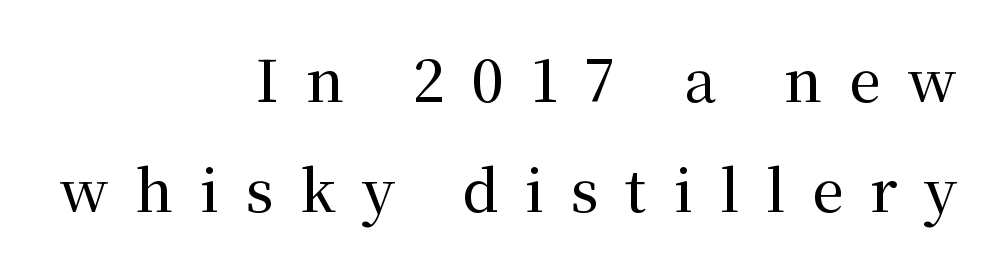
The specimen omits any rule beneath the text block's lines. Do the characters align in a grid? No, the font is proportional. This is serif lettering, the kind often seen in printed books. The tracking reads as deliberately expanded to a designer's eye.
